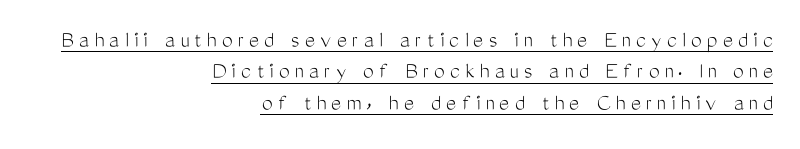
Think standard paragraph weight, or any step lighter than that. Underlined type. Each word looks stretched out because of the extra space between its letters. The letters stand upright; this is a roman face. Layout note: lines flush right. Vertical spacing — default.
